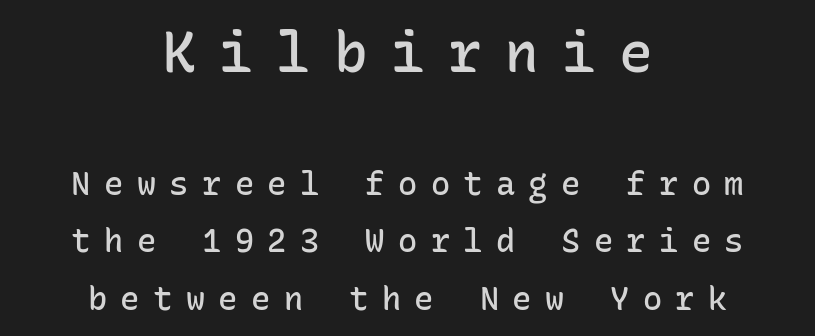
Q: Is the text bold? A: Semi-bold.
Q: Is the text italic (slanted)? A: No, it is upright.
Q: Is the typeface a serif or a sans-serif typeface? A: Sans-serif.
Q: Is the text underlined? A: No.
Q: How is the paragraph aligned? A: Centered.
Q: Is the spacing between letters normal or unusually wide? A: Unusually wide.
Q: Which block of text is set in a larger size, the first (top) or the second (bottom)? A: The first (top) one.
Q: Width (condensed, normal, or wide)? A: Normal.
Q: Stroke contrast? A: Low.
Q: x-height? A: Medium.
Q: Monospaced? A: Yes.
